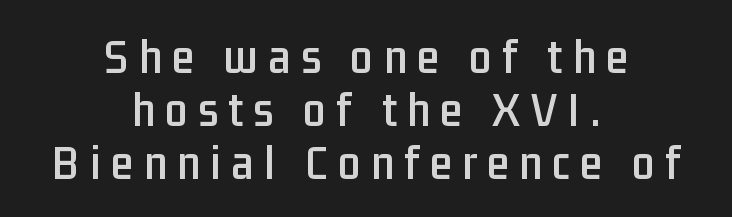
Where is the straight margin? There isn't one; the lines are centered. How would I describe the line gaps? Narrow and economical. Letters rest on an invisible, unmarked baseline. If you drew a line through each stem, it would be perfectly vertical. Observe the wide spacing: letters keep a clear distance from each other.
